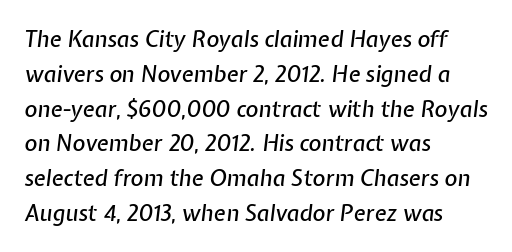
The image shows 22 px text type, italic (leaning right); set left-aligned, normal line spacing (1.58x), normal letter spacing, not underlined.
